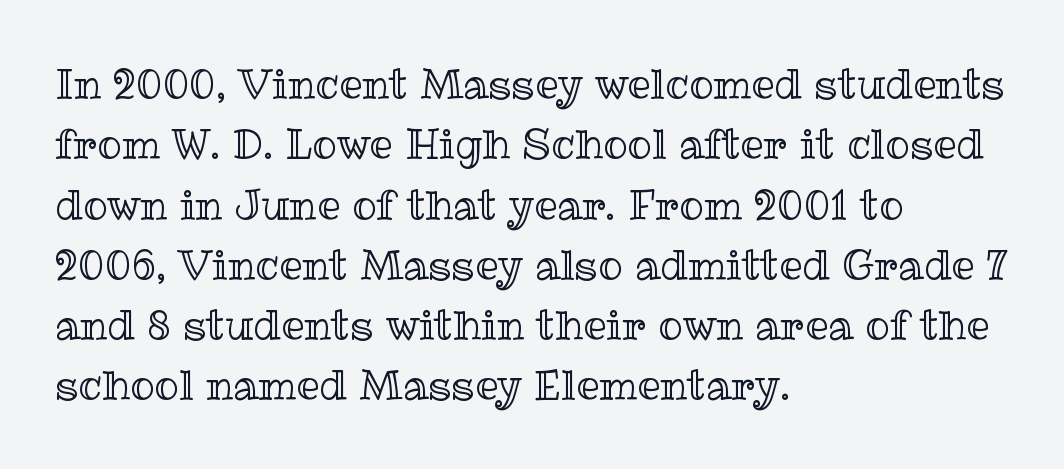
Rows of type keep a routine distance in the vertical direction. If you drew a ruler down the left edge, every line would touch it. Underline: absent. The letters sit at their default tracking, neither squeezed nor spread. A typesetter would call this proportional, since set widths differ per character.
